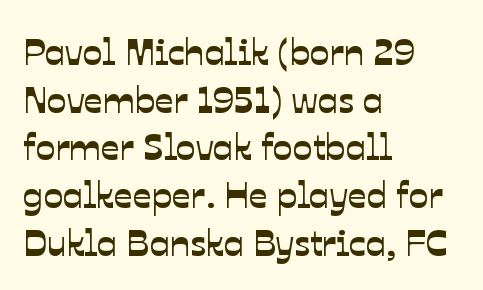
{"serif": "no", "width": "normal", "stroke_contrast": "low", "x_height": "medium", "monospaced": "no", "underline": "no", "align": "left", "line_spacing": "normal", "line_spacing_ratio": 1.29, "letter_spacing": "normal", "letter_spacing_em": 0.0, "glyph_px": 37}
